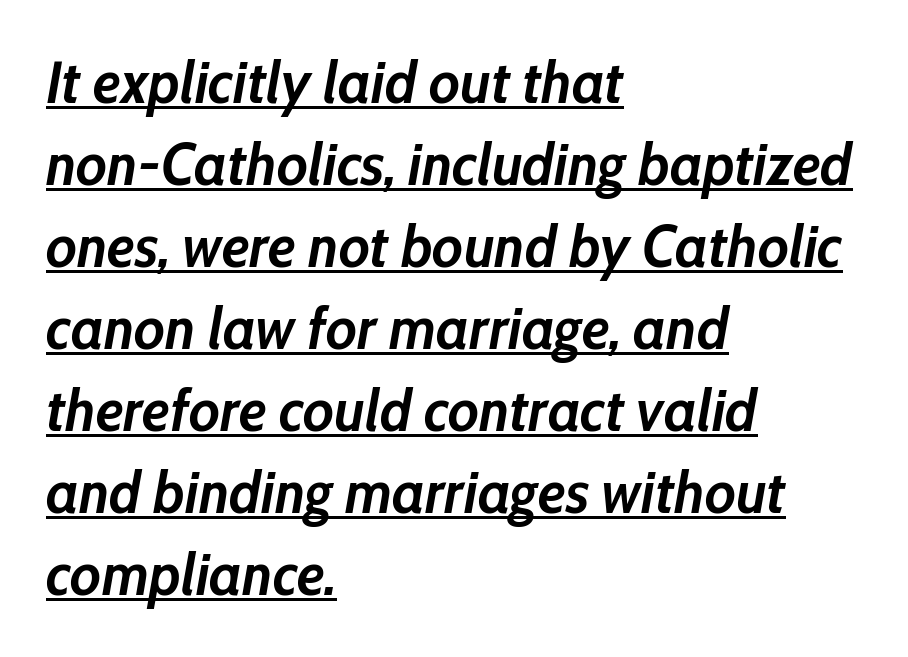
In designer terms, the underline attribute is active on this setting. Its strokes are broad and dark, the hallmark of bold type. Think of a printed novel: that variable character pitch is what you see here. You can tell it's italic because the verticals aren't actually vertical. The typesetter chose a ragged-right arrangement here. Characters follow at the spacing the type designer built in.
